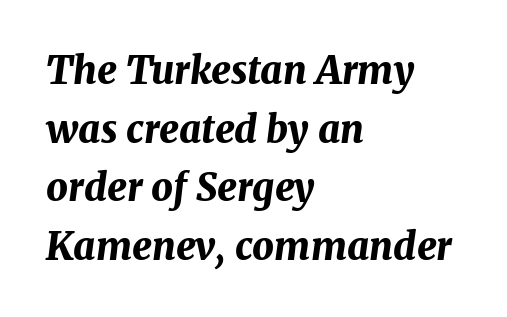
The image shows 38 px bold type, italic (leaning right); set left-aligned, normal line spacing (1.54x), normal letter spacing, not underlined; medium stroke contrast and a medium x-height.
